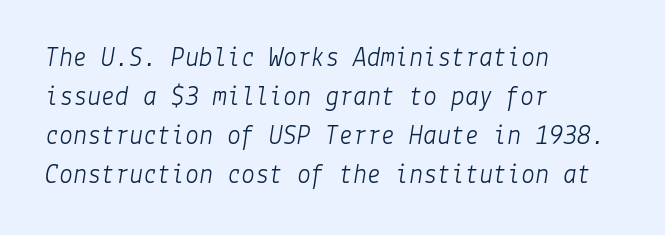
{"italic": "yes", "lean": "right", "slant_degrees": 9, "bold": "no", "weight": "light", "width": "normal", "stroke_contrast": "low", "x_height": "medium", "underline": "no", "align": "left", "line_spacing": "normal", "line_spacing_ratio": 1.39, "letter_spacing": "normal", "letter_spacing_em": 0.0, "glyph_px": 28}
